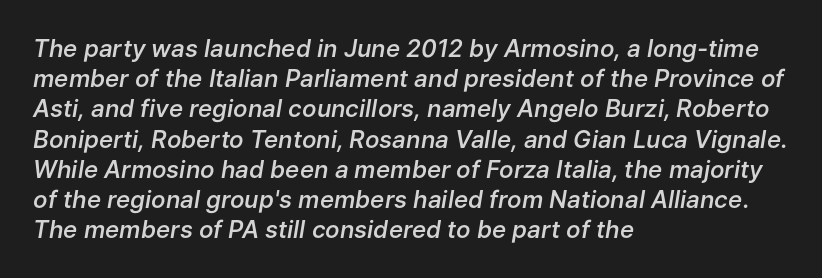
{"italic": "yes", "lean": "right", "slant_degrees": 9, "bold": "semi", "underline": "no", "align": "left", "line_spacing": "normal", "line_spacing_ratio": 1.26, "letter_spacing": "normal", "letter_spacing_em": 0.0, "glyph_px": 24}
